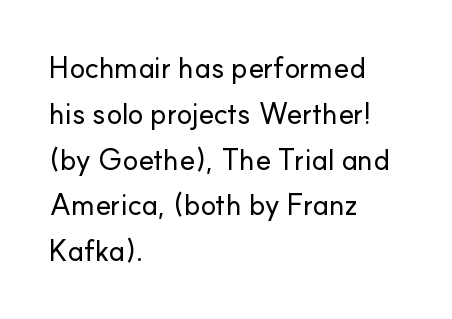
{"serif": "no", "italic": "no", "width": "normal", "stroke_contrast": "low", "x_height": "small", "monospaced": "no", "underline": "no", "align": "left", "line_spacing": "normal", "line_spacing_ratio": 1.58, "letter_spacing": "normal", "letter_spacing_em": 0.0, "glyph_px": 29}
